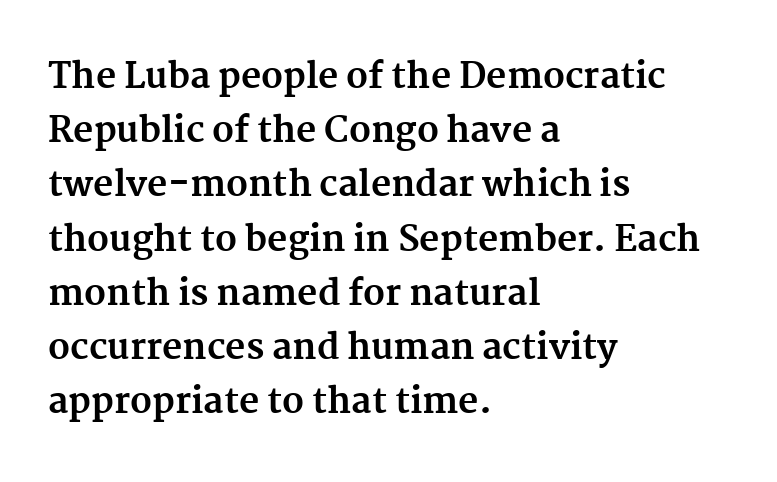
Q: Is the text bold? A: Yes.
Q: Is the text italic (slanted)? A: No, it is upright.
Q: Is the typeface a serif or a sans-serif typeface? A: Serif.
Q: Is the text underlined? A: No.
Q: How is the paragraph aligned? A: Left-aligned.
Q: Is the spacing between letters normal or unusually wide? A: Normal.
Q: Is the spacing between lines tight, normal or loose? A: Normal.
Q: Width (condensed, normal, or wide)? A: Normal.
Q: Stroke contrast? A: Medium.
Q: x-height? A: Medium.
Q: Monospaced? A: No.
